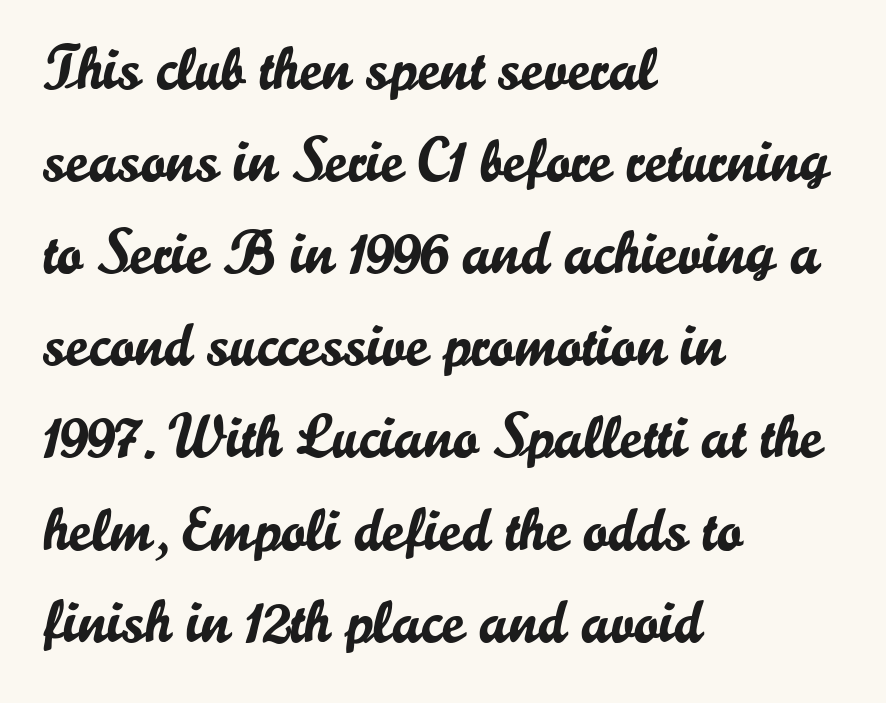
Q: Is the text italic (slanted)? A: Yes.
Q: Is the typeface a serif or a sans-serif typeface? A: Sans-serif.
Q: Is the text underlined? A: No.
Q: How is the paragraph aligned? A: Left-aligned.
Q: Is the spacing between letters normal or unusually wide? A: Normal.
Q: Is the spacing between lines tight, normal or loose? A: Normal.
Q: Width (condensed, normal, or wide)? A: Normal.
Q: Stroke contrast? A: Low.
Q: x-height? A: Small.
Q: Monospaced? A: No.
